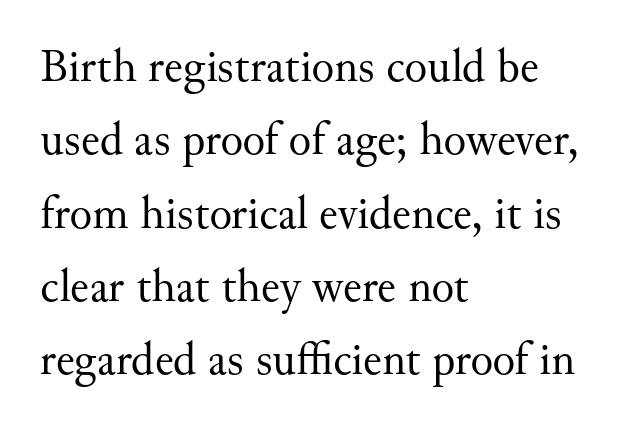
Q: Is the text bold? A: No.
Q: Is the text italic (slanted)? A: No, it is upright.
Q: Is the typeface a serif or a sans-serif typeface? A: Serif.
Q: Is the text underlined? A: No.
Q: How is the paragraph aligned? A: Left-aligned.
Q: Is the spacing between letters normal or unusually wide? A: Normal.
Q: Is the spacing between lines tight, normal or loose? A: Normal.
Q: Width (condensed, normal, or wide)? A: Normal.
Q: Stroke contrast? A: Medium.
Q: x-height? A: Small.
Q: Monospaced? A: No.
